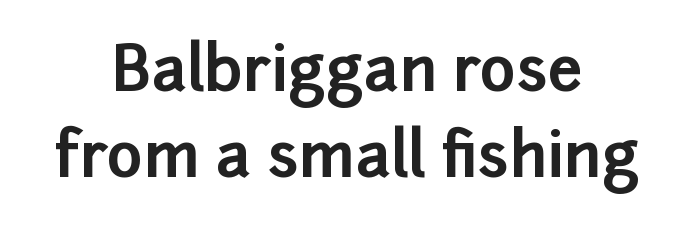
{"serif": "no", "italic": "no", "bold": "yes", "weight": "bold", "width": "normal", "stroke_contrast": "low", "x_height": "medium", "monospaced": "no", "underline": "no", "align": "center", "line_spacing": "normal", "line_spacing_ratio": 1.39, "letter_spacing": "normal", "letter_spacing_em": 0.0, "glyph_px": 62}
